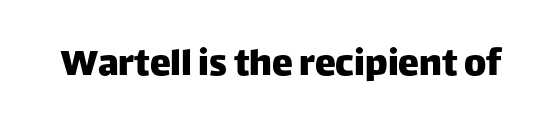
You can tell it's not italic because the verticals are truly vertical. A typesetter would call this zero additional tracking. Each letter keeps its own natural width here, so spacing adapts to shape. Just letters on the line, the space beneath them empty. The characters display no serif detailing; their extremities are plain.
